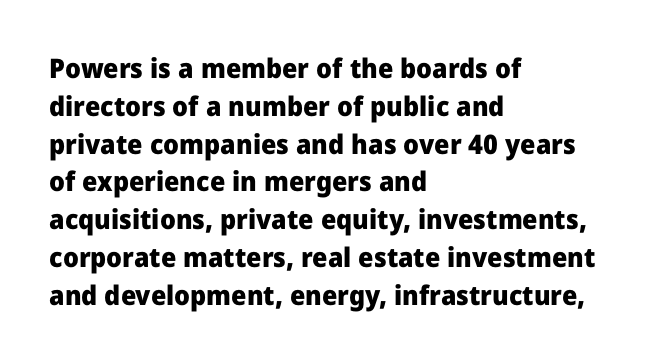
The image shows 27 px bold type, upright; set left-aligned, normal line spacing (1.4x), normal letter spacing, not underlined.
